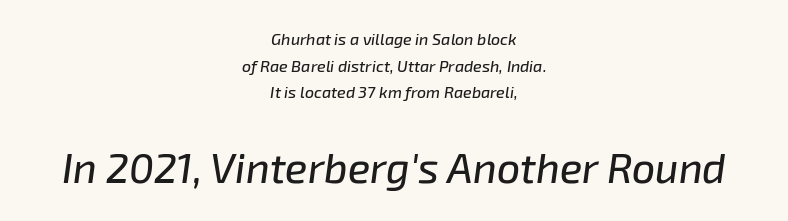
The image shows 41 px text type, italic (leaning right); set centered, normal line spacing (1.67x), normal letter spacing, not underlined; the second (bottom) block is 2.56x larger; low stroke contrast and a medium x-height.
